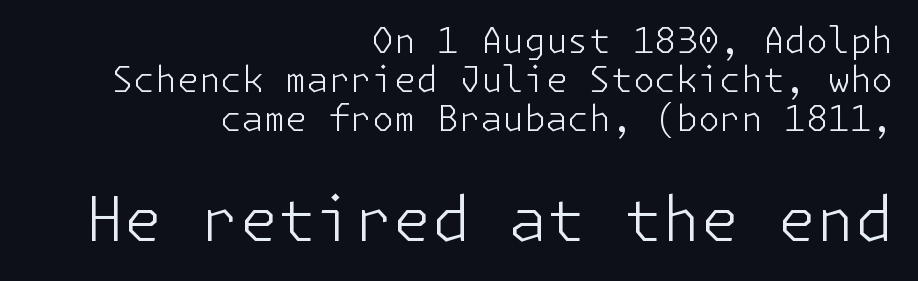
The image shows 62 px light sans-serif type, upright; set right-aligned, tight line spacing (1.12x), normal letter spacing, not underlined; the second (bottom) block is 1.77x larger; low stroke contrast and a medium x-height.
